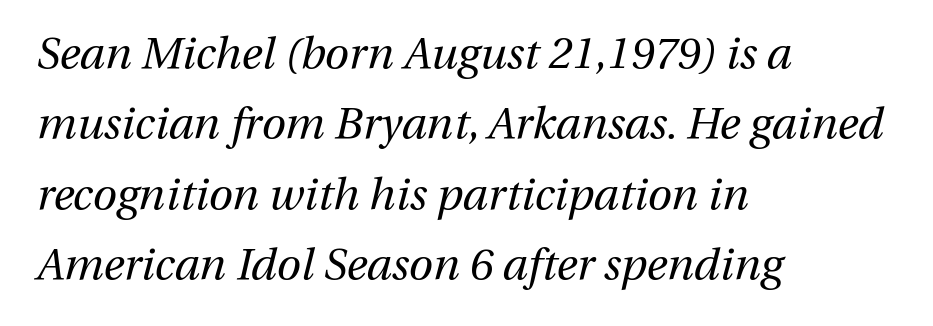
The image shows 44 px regular-weight type, italic (leaning right); set left-aligned, normal line spacing (1.6x), normal letter spacing, not underlined; medium stroke contrast and a medium x-height.
